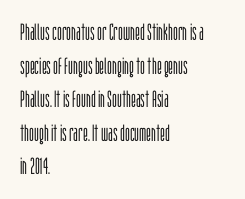
The image shows 23 px text type, upright; set left-aligned, normal line spacing (1.46x), normal letter spacing, not underlined.
